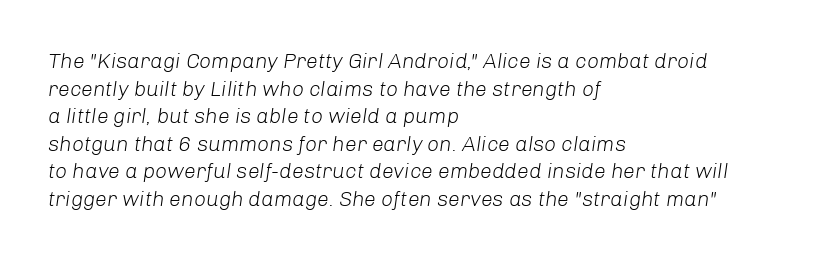
The passage shown leans; its letterforms are oblique. The letters sit at their default tracking, neither squeezed nor spread. Rule under the text: the space is simply empty. This is not heavy type; no bold has been used.
